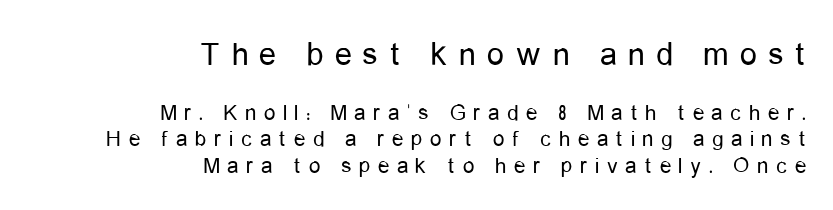
The image shows 34 px regular-weight, condensed sans-serif type, upright; set right-aligned, line spacing 1.16x, unusually wide letter spacing (+0.33 em), not underlined; the first (top) block is 1.48x larger; low stroke contrast and a medium x-height.
